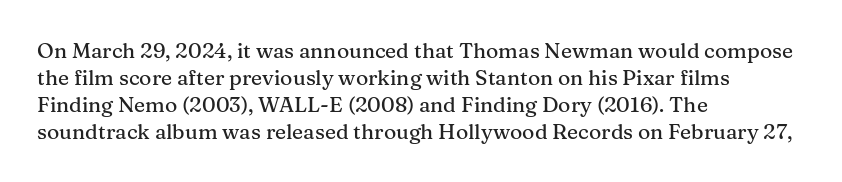
The image shows 21 px text type, upright; set left-aligned, normal line spacing (1.28x), normal letter spacing, not underlined.
